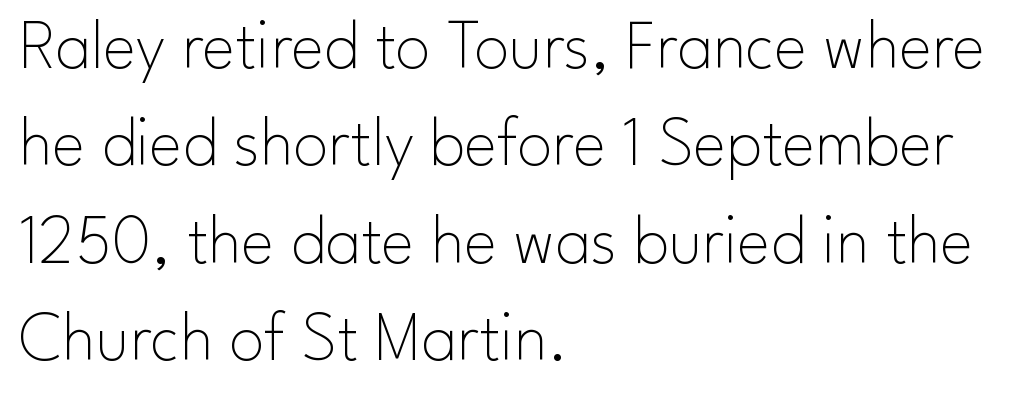
{"serif": "no", "italic": "no", "bold": "no", "weight": "thin", "width": "normal", "stroke_contrast": "low", "x_height": "small", "monospaced": "no", "underline": "no", "align": "left", "line_spacing": "normal", "line_spacing_ratio": 1.39, "letter_spacing": "normal", "letter_spacing_em": 0.0, "glyph_px": 70}
